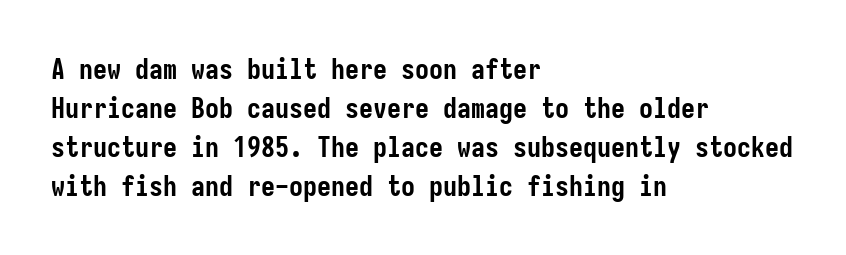
The paragraph shown leans on its left margin. Posture: vertical. The rows are spaced the way most documents space them. Is the letter spacing exaggerated? No — it looks like the ordinary default. The glyphs are unaccompanied by any horizontal stroke below them.
